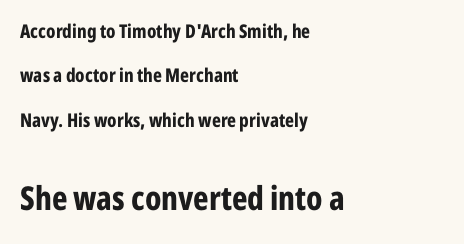
A classic flush-left, rag-right setting is used for this passage. These lines are rendered in a variable-pitch font. Vertical strokes here are truly vertical. Rule under the text: the space is simply empty. Look at the stroke-to-counter ratio: heavy, a bold.
